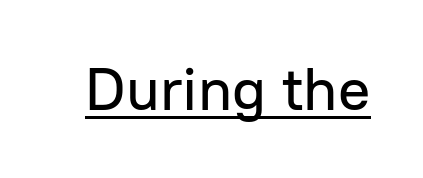
{"serif": "no", "italic": "no", "width": "normal", "stroke_contrast": "low", "x_height": "medium", "monospaced": "no", "underline": "yes", "letter_spacing": "normal", "letter_spacing_em": 0.0, "glyph_px": 60}
